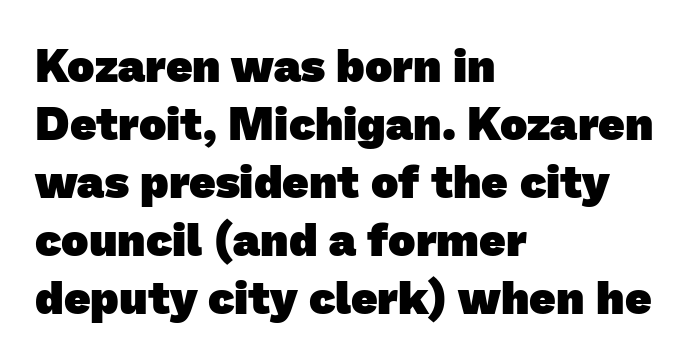
{"serif": "no", "bold": "yes", "weight": "heavy", "width": "normal", "stroke_contrast": "low", "x_height": "medium", "monospaced": "no", "underline": "no", "align": "left", "line_spacing": "normal", "line_spacing_ratio": 1.26, "letter_spacing": "normal", "letter_spacing_em": 0.0, "glyph_px": 46}
